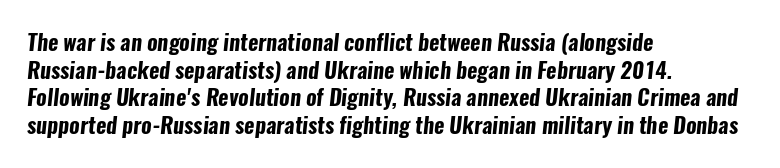
The foot of each line stays bare and open. The passage shown has conventional tracking throughout. Line spacing here is normal. A student would call this left alignment; a typographer would say flush left, rag right.
